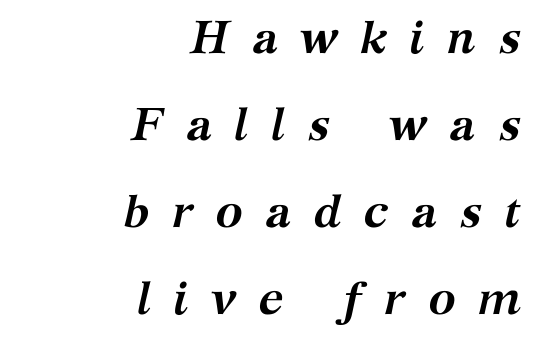
Clear beneath every line of the passage. Which margin do the lines hug? The right one — the left edge is uneven. Honestly, the letter spacing is so wide it's the main thing you notice. Examine the stroke ends and you'll spot serifs. The specimen reads as italic at a glance. The face used here is proportionally spaced, like ordinary book or web type.
